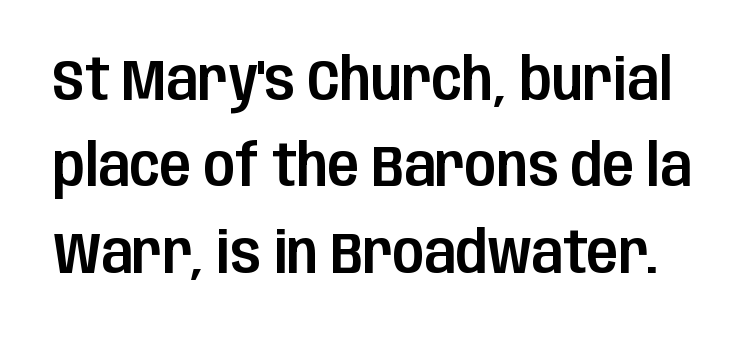
The image shows 58 px condensed sans-serif type, upright; set normal line spacing (1.49x), normal letter spacing, not underlined; low stroke contrast and a large x-height.
